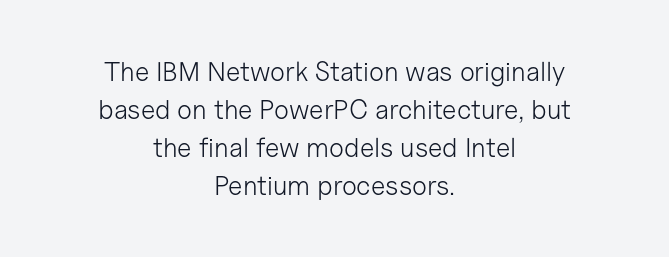
Descender tails drop into unmarked territory. The paragraph has two soft edges and a firm central axis. The font sits on the lighter half of the weight spectrum, regular included. Honestly, the letter spacing is just normal — you wouldn't notice it. Normally led — the rows are evenly, conventionally spaced.
